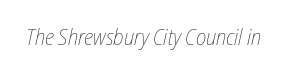
Q: Is the text bold? A: No.
Q: Is the text underlined? A: No.
Q: Is the spacing between letters normal or unusually wide? A: Normal.
